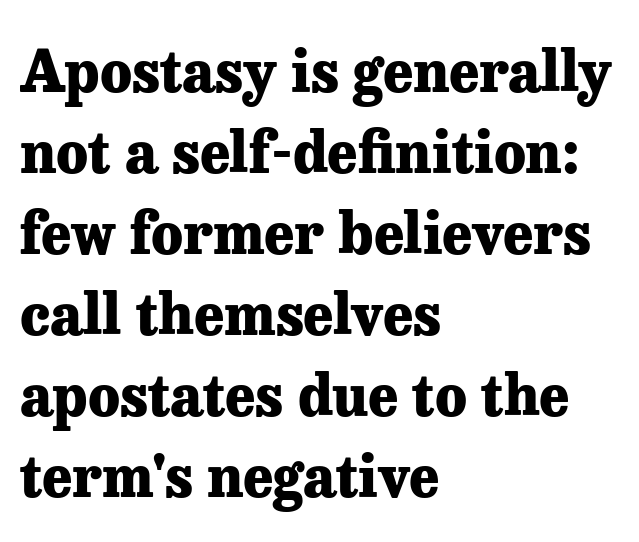
Q: Is the text bold? A: Yes.
Q: Is the text italic (slanted)? A: No, it is upright.
Q: Is the typeface a serif or a sans-serif typeface? A: Serif.
Q: Is the text underlined? A: No.
Q: How is the paragraph aligned? A: Left-aligned.
Q: Is the spacing between letters normal or unusually wide? A: Normal.
Q: Is the spacing between lines tight, normal or loose? A: Normal.
Q: Width (condensed, normal, or wide)? A: Normal.
Q: Stroke contrast? A: Low.
Q: x-height? A: Medium.
Q: Monospaced? A: No.
